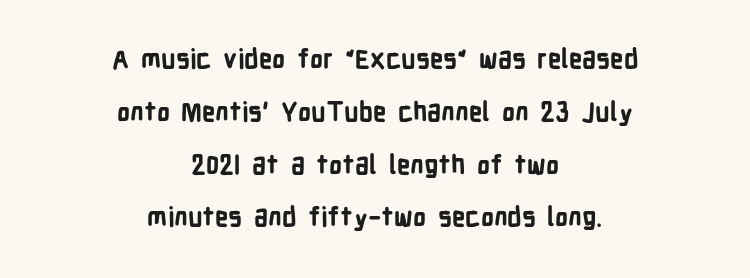
The image shows 26 px bold type, upright; set centered, loose line spacing (2.03x), normal letter spacing, not underlined.
